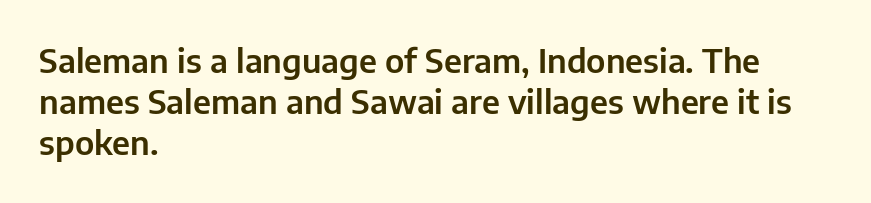
Q: Is the text italic (slanted)? A: No, it is upright.
Q: Is the typeface a serif or a sans-serif typeface? A: Sans-serif.
Q: Is the text underlined? A: No.
Q: How is the paragraph aligned? A: Left-aligned.
Q: Is the spacing between letters normal or unusually wide? A: Normal.
Q: Is the spacing between lines tight, normal or loose? A: Normal.
Q: Width (condensed, normal, or wide)? A: Normal.
Q: Stroke contrast? A: Low.
Q: x-height? A: Medium.
Q: Monospaced? A: No.
